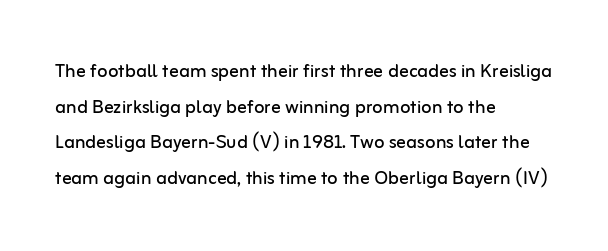
The image shows 24 px text type, upright; set left-aligned, normal line spacing (1.48x), normal letter spacing, not underlined.
